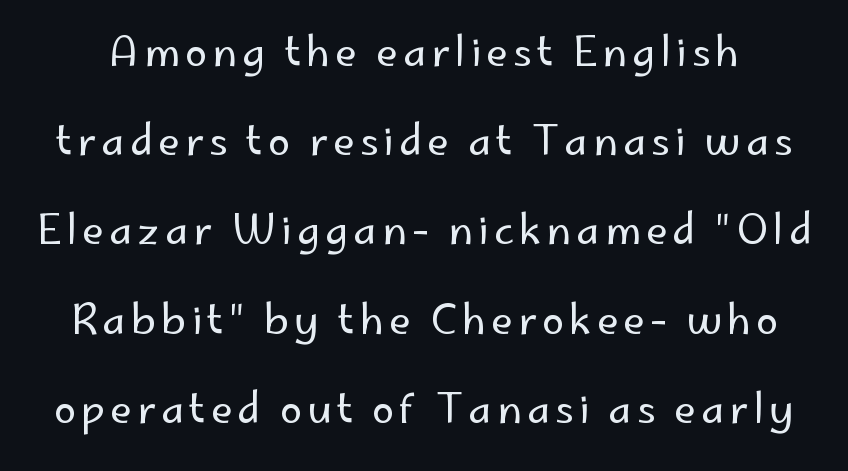
Q: Is the text bold? A: No.
Q: Is the text italic (slanted)? A: No, it is upright.
Q: Is the typeface a serif or a sans-serif typeface? A: Sans-serif.
Q: Is the text underlined? A: No.
Q: Is the spacing between lines tight, normal or loose? A: Loose.
Q: Width (condensed, normal, or wide)? A: Normal.
Q: Stroke contrast? A: Low.
Q: x-height? A: Small.
Q: Monospaced? A: No.
